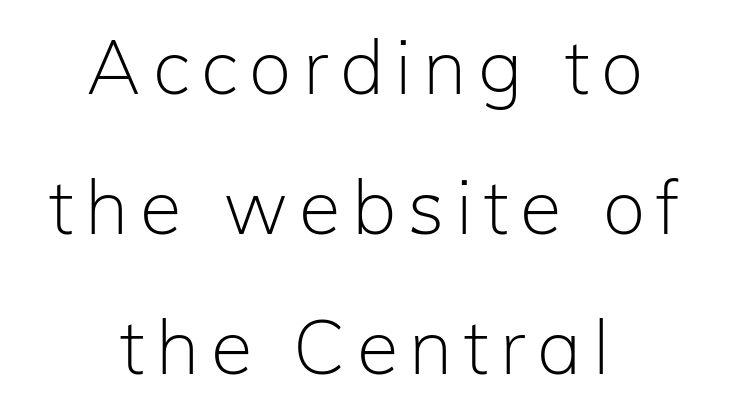
{"serif": "no", "italic": "no", "bold": "no", "weight": "light", "width": "normal", "stroke_contrast": "low", "x_height": "medium", "monospaced": "no", "underline": "no", "align": "center", "line_spacing_ratio": 1.84, "glyph_px": 76}
